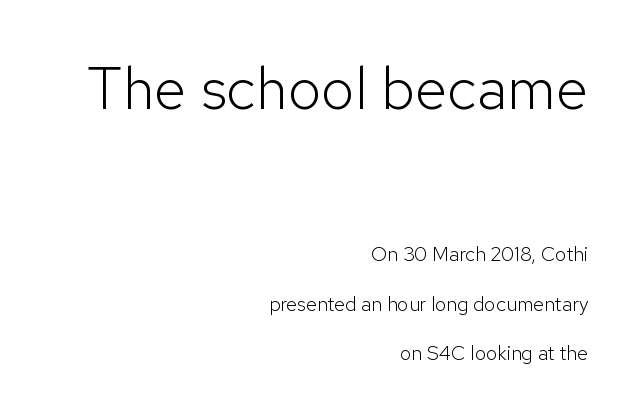
Q: Is the text bold? A: No.
Q: Is the text italic (slanted)? A: No, it is upright.
Q: Is the typeface a serif or a sans-serif typeface? A: Sans-serif.
Q: Is the text underlined? A: No.
Q: How is the paragraph aligned? A: Right-aligned.
Q: Is the spacing between letters normal or unusually wide? A: Normal.
Q: Is the spacing between lines tight, normal or loose? A: Loose.
Q: Which block of text is set in a larger size, the first (top) or the second (bottom)? A: The first (top) one.
Q: Width (condensed, normal, or wide)? A: Normal.
Q: Stroke contrast? A: Low.
Q: x-height? A: Medium.
Q: Monospaced? A: No.
